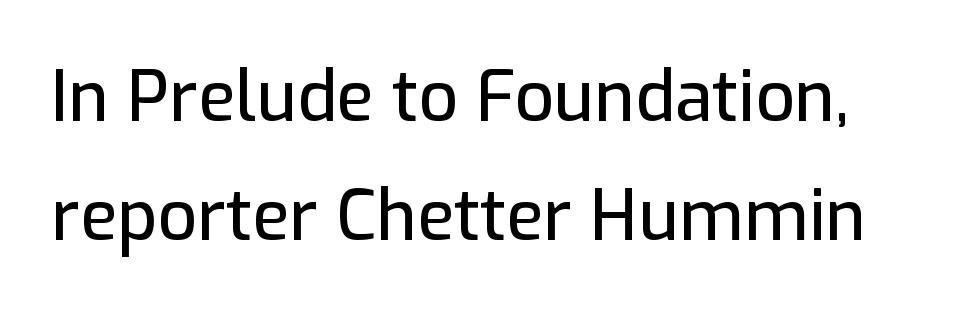
The image shows 69 px sans-serif type, upright; set line spacing 1.73x, normal letter spacing, not underlined; low stroke contrast and a medium x-height.
